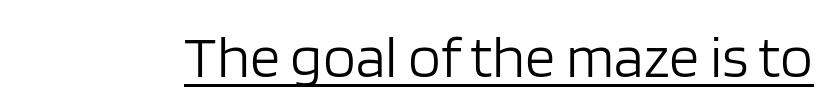
Q: Is the text bold? A: No.
Q: Is the text italic (slanted)? A: No, it is upright.
Q: Is the typeface a serif or a sans-serif typeface? A: Sans-serif.
Q: Is the text underlined? A: Yes.
Q: Is the spacing between letters normal or unusually wide? A: Normal.
Q: Width (condensed, normal, or wide)? A: Normal.
Q: Stroke contrast? A: Low.
Q: x-height? A: Large.
Q: Monospaced? A: No.
